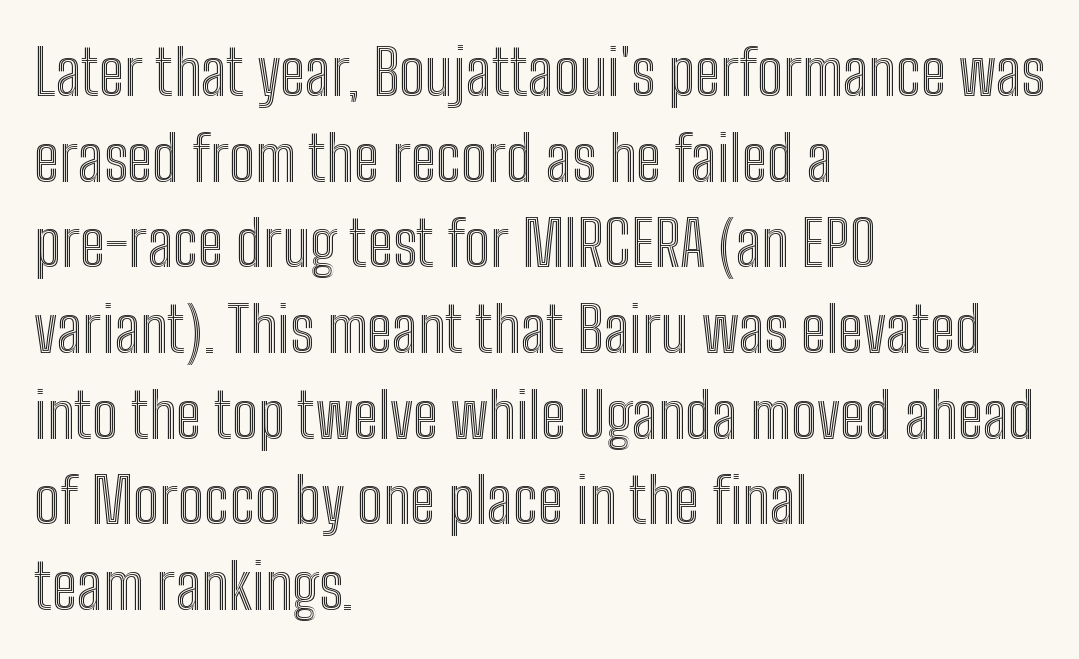
Type without underlining. Each letter keeps its own natural width here, so spacing adapts to shape. One glance says typical: line gaps are just what's usual. Designer's note — italics off, roman on. The paragraph shown leans on its left margin. Each word holds together tightly as a unit, with standard inter-letter gaps.
